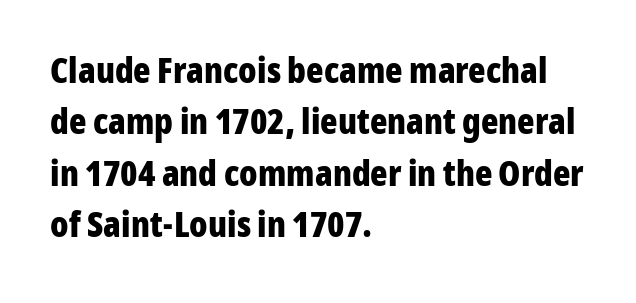
The image shows 36 px bold, condensed sans-serif type, upright; set left-aligned, normal line spacing (1.43x), normal letter spacing, not underlined; low stroke contrast and a medium x-height.
